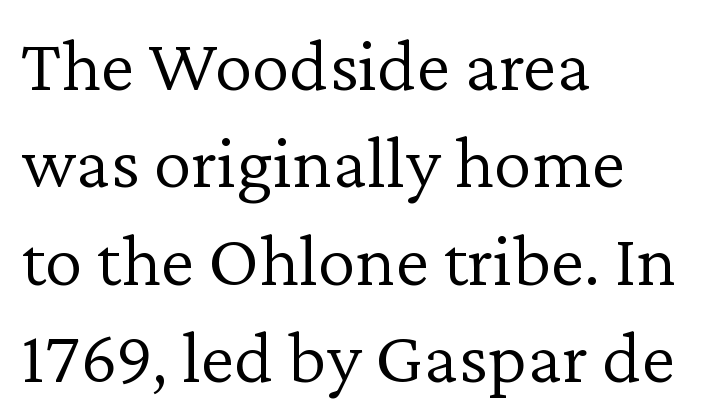
{"serif": "yes", "italic": "no", "bold": "no", "weight": "light", "width": "normal", "stroke_contrast": "low", "x_height": "medium", "monospaced": "no", "underline": "no", "align": "left", "line_spacing": "normal", "line_spacing_ratio": 1.28, "letter_spacing": "normal", "letter_spacing_em": 0.0, "glyph_px": 76}
